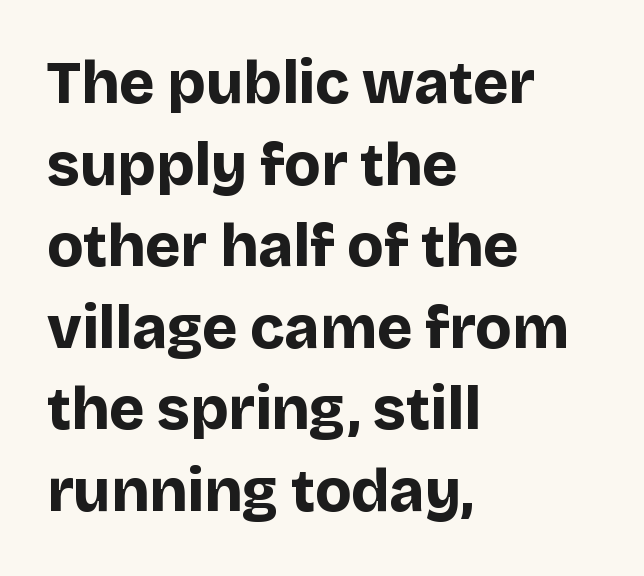
Q: Is the text bold? A: Yes.
Q: Is the text italic (slanted)? A: No, it is upright.
Q: Is the typeface a serif or a sans-serif typeface? A: Sans-serif.
Q: Is the text underlined? A: No.
Q: How is the paragraph aligned? A: Left-aligned.
Q: Is the spacing between letters normal or unusually wide? A: Normal.
Q: Is the spacing between lines tight, normal or loose? A: Normal.
Q: Width (condensed, normal, or wide)? A: Normal.
Q: Stroke contrast? A: Low.
Q: x-height? A: Large.
Q: Monospaced? A: No.
